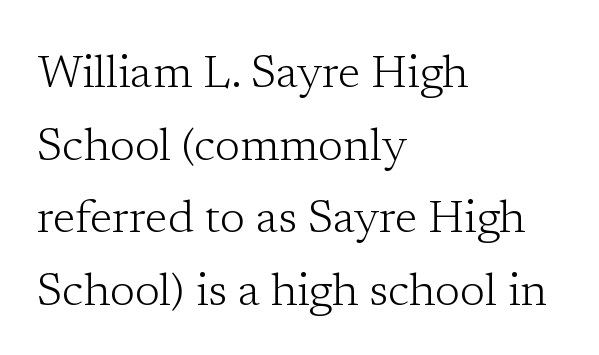
{"serif": "yes", "italic": "no", "bold": "no", "weight": "light", "width": "normal", "stroke_contrast": "low", "x_height": "medium", "monospaced": "no", "underline": "no", "align": "left", "line_spacing": "normal", "line_spacing_ratio": 1.58, "letter_spacing": "normal", "letter_spacing_em": 0.0, "glyph_px": 46}
